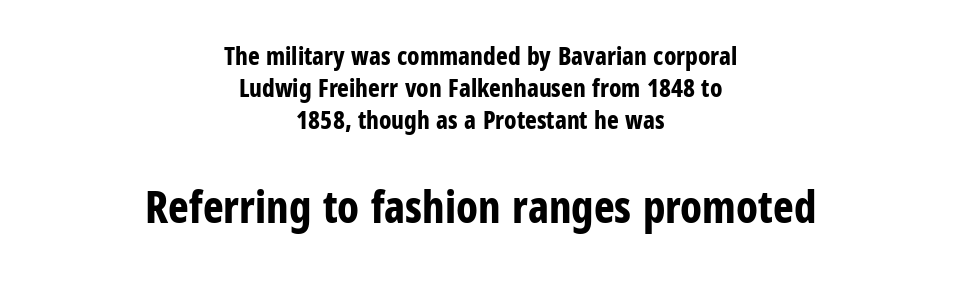
Q: Is the text bold? A: Yes.
Q: Is the text italic (slanted)? A: No, it is upright.
Q: Is the typeface a serif or a sans-serif typeface? A: Sans-serif.
Q: Is the text underlined? A: No.
Q: How is the paragraph aligned? A: Centered.
Q: Is the spacing between letters normal or unusually wide? A: Normal.
Q: Is the spacing between lines tight, normal or loose? A: Normal.
Q: Which block of text is set in a larger size, the first (top) or the second (bottom)? A: The second (bottom) one.
Q: Width (condensed, normal, or wide)? A: Condensed.
Q: Stroke contrast? A: Low.
Q: x-height? A: Medium.
Q: Monospaced? A: No.
